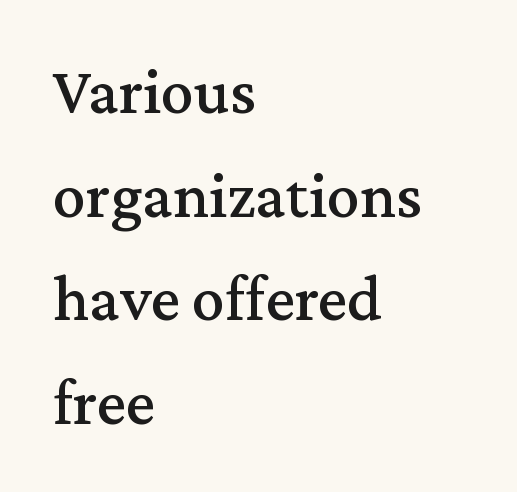
{"serif": "yes", "italic": "no", "width": "normal", "stroke_contrast": "medium", "x_height": "medium", "monospaced": "no", "underline": "no", "align": "left", "line_spacing": "normal", "line_spacing_ratio": 1.57, "letter_spacing": "normal", "letter_spacing_em": 0.0, "glyph_px": 66}
